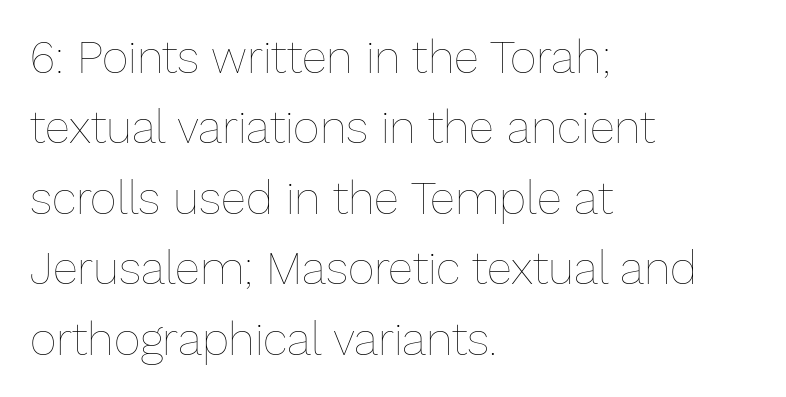
The typesetting does not lean heavy: it is not bold. When letters stand straight like this, we call the style roman or upright. Between one letter and the next there's only the usual sliver of space. Varying glyph widths throughout — classic text-font behaviour. Line spacing here is normal. A classic flush-left, rag-right setting is used for this passage.
